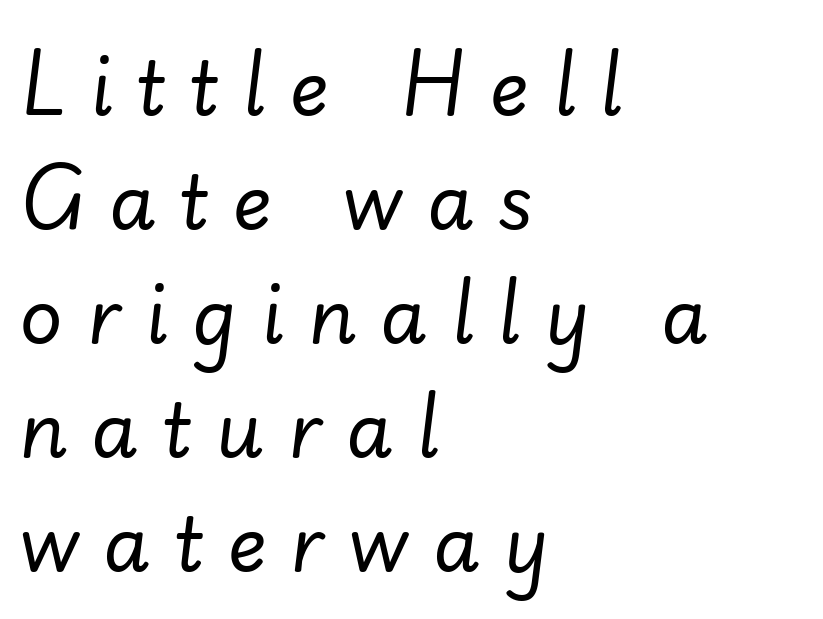
The image shows 75 px regular-weight type, italic (leaning right); set left-aligned, normal line spacing (1.52x), unusually wide letter spacing (+0.32 em), not underlined; low stroke contrast and a small x-height.
